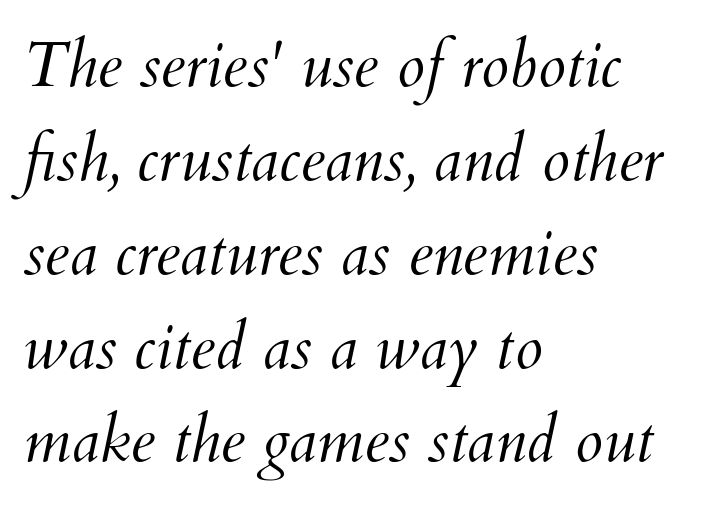
{"italic": "yes", "lean": "right", "slant_degrees": 12, "bold": "no", "weight": "light", "width": "normal", "stroke_contrast": "medium", "x_height": "small", "monospaced": "no", "underline": "no", "align": "left", "line_spacing": "normal", "line_spacing_ratio": 1.49, "letter_spacing": "normal", "letter_spacing_em": 0.0, "glyph_px": 63}
